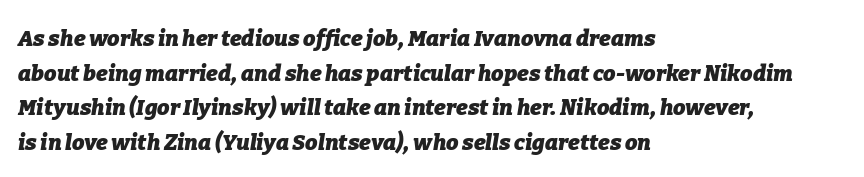
Q: Is the text bold? A: Yes.
Q: Is the text italic (slanted)? A: Yes, it leans right by about 9 degrees.
Q: Is the text underlined? A: No.
Q: How is the paragraph aligned? A: Left-aligned.
Q: Is the spacing between letters normal or unusually wide? A: Normal.
Q: Is the spacing between lines tight, normal or loose? A: Normal.
